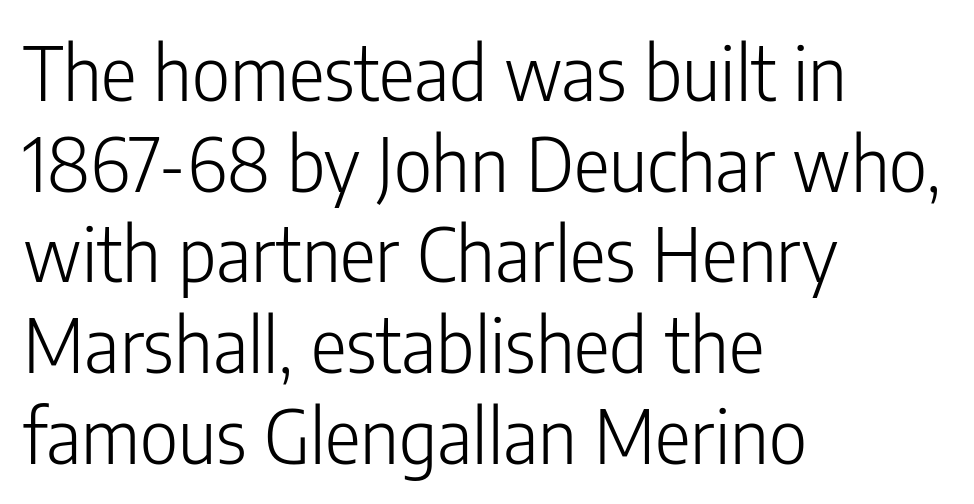
Q: Is the text bold? A: No.
Q: Is the text italic (slanted)? A: No, it is upright.
Q: Is the typeface a serif or a sans-serif typeface? A: Sans-serif.
Q: Is the text underlined? A: No.
Q: How is the paragraph aligned? A: Left-aligned.
Q: Is the spacing between letters normal or unusually wide? A: Normal.
Q: Width (condensed, normal, or wide)? A: Condensed.
Q: Stroke contrast? A: Low.
Q: x-height? A: Medium.
Q: Monospaced? A: No.
